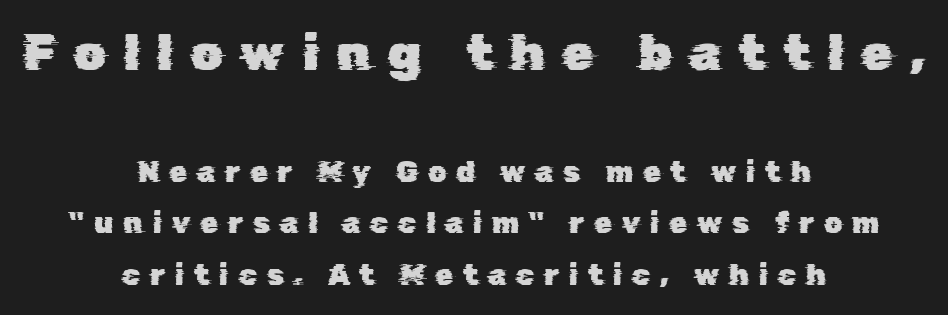
Q: Is the typeface a serif or a sans-serif typeface? A: Sans-serif.
Q: Is the text underlined? A: No.
Q: How is the paragraph aligned? A: Centered.
Q: Is the spacing between letters normal or unusually wide? A: Unusually wide.
Q: Which block of text is set in a larger size, the first (top) or the second (bottom)? A: The first (top) one.
Q: Width (condensed, normal, or wide)? A: Normal.
Q: Stroke contrast? A: Low.
Q: x-height? A: Medium.
Q: Monospaced? A: No.
